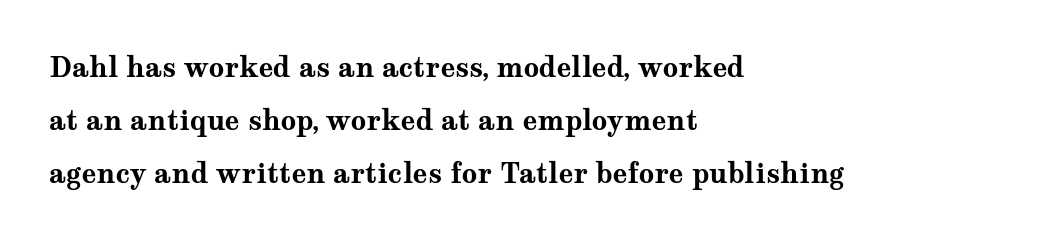
{"italic": "no", "bold": "yes", "underline": "no", "align": "left", "line_spacing": "loose", "line_spacing_ratio": 1.96, "letter_spacing": "normal", "letter_spacing_em": 0.0, "glyph_px": 27}
